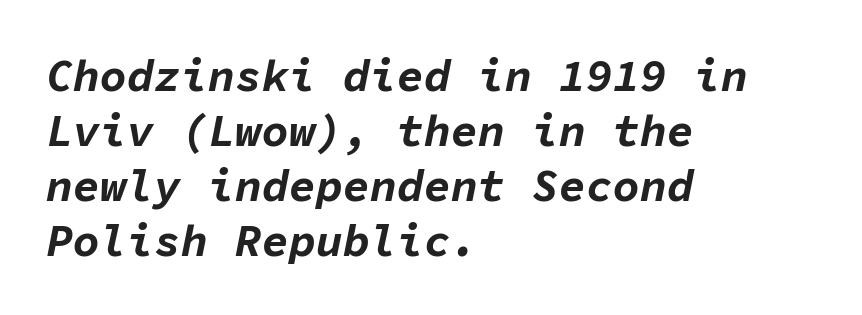
The rendering keeps characters at their native spacing. Where is the straight margin? On the left. Think of a typewriter: that constant character pitch is what you see here. If you drew a line through each stem, it would be angled.
